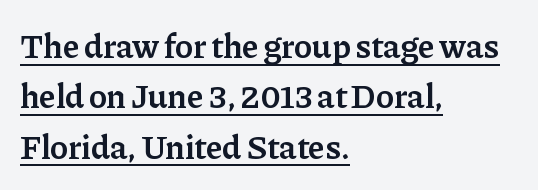
The image shows 34 px semibold serif type, upright; set left-aligned, normal line spacing (1.48x), normal letter spacing, underlined; low stroke contrast and a medium x-height.
